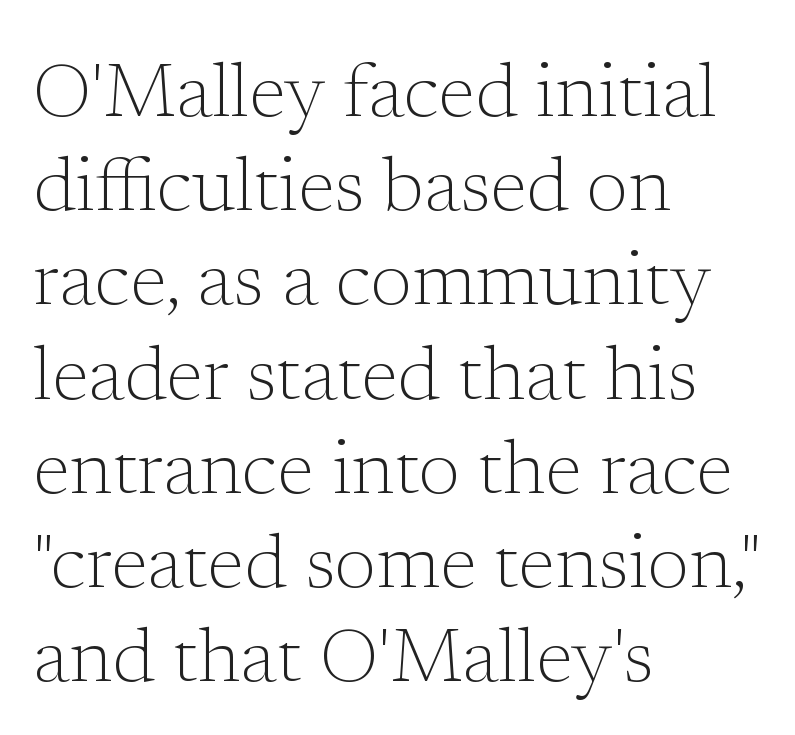
The image shows 76 px light serif type, upright; set left-aligned, line spacing 1.24x, normal letter spacing, not underlined; low stroke contrast and a medium x-height.
